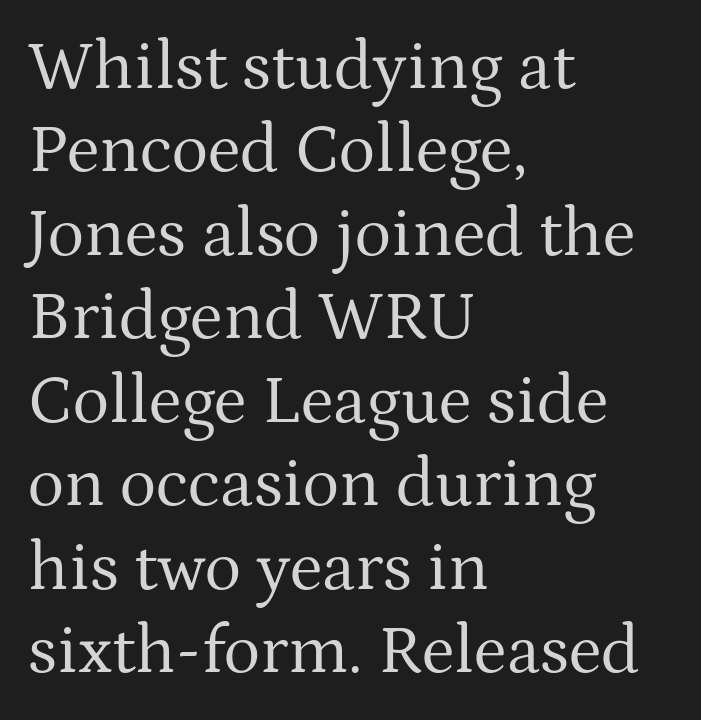
The image shows 69 px regular-weight serif type, upright; set left-aligned, line spacing 1.21x, normal letter spacing, not underlined; medium stroke contrast and a medium x-height.
